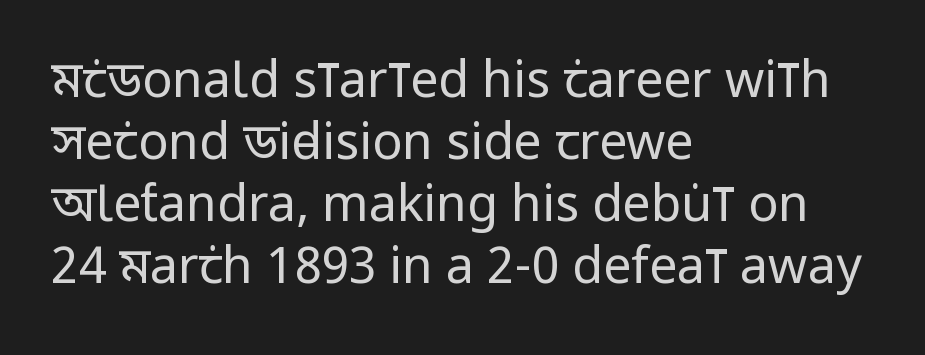
A typesetter would call this proportional, since set widths differ per character. Nothing sits at the stroke ends, so this counts as sans-serif. No italicization has been applied; the sample stays upright. Students, note that the glyphs here touch the page at normal intervals.
